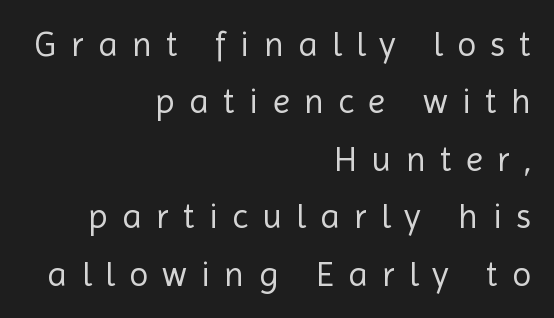
Q: Is the text bold? A: No.
Q: Is the text italic (slanted)? A: No, it is upright.
Q: Is the typeface a serif or a sans-serif typeface? A: Sans-serif.
Q: Is the text underlined? A: No.
Q: How is the paragraph aligned? A: Right-aligned.
Q: Is the spacing between letters normal or unusually wide? A: Unusually wide.
Q: Is the spacing between lines tight, normal or loose? A: Normal.
Q: Width (condensed, normal, or wide)? A: Normal.
Q: x-height? A: Medium.
Q: Monospaced? A: No.
